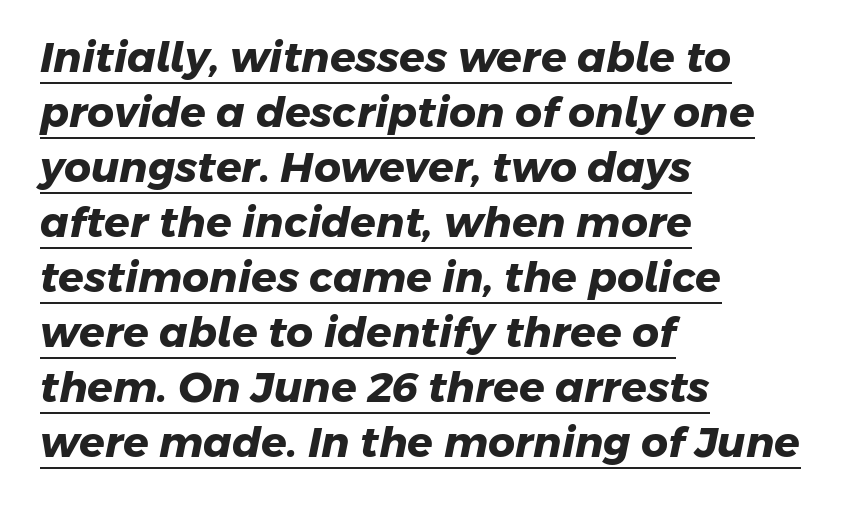
The image shows 42 px heavy sans-serif type; set left-aligned, normal line spacing (1.31x), normal letter spacing, underlined; low stroke contrast and a medium x-height.
